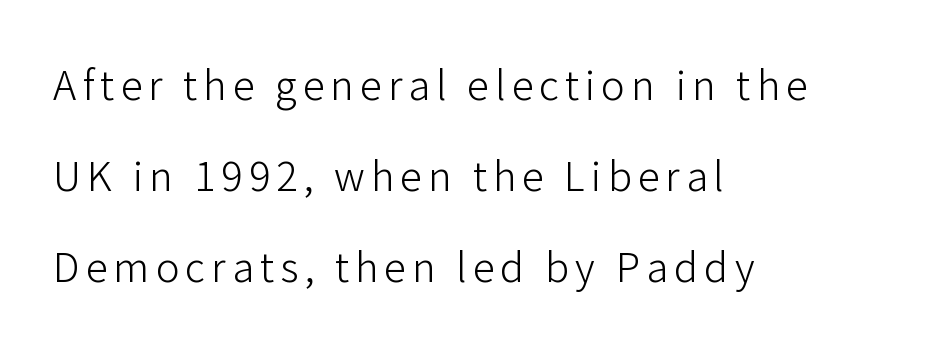
The image shows 40 px light sans-serif type, upright; set left-aligned, loose line spacing (2.27x), not underlined; low stroke contrast and a medium x-height.
